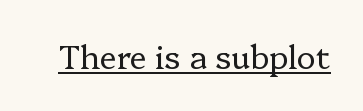
{"serif": "yes", "italic": "no", "bold": "no", "weight": "regular", "width": "normal", "stroke_contrast": "low", "x_height": "medium", "monospaced": "no", "underline": "yes", "letter_spacing": "normal", "letter_spacing_em": 0.0, "glyph_px": 32}
